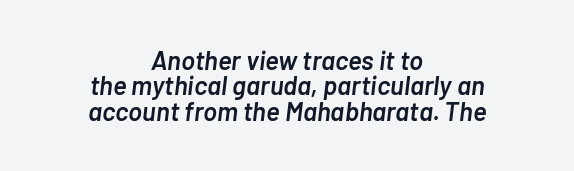
Q: Is the text bold? A: Semi-bold.
Q: Is the text italic (slanted)? A: Yes, it leans right by about 7 degrees.
Q: Is the text underlined? A: No.
Q: How is the paragraph aligned? A: Centered.
Q: Is the spacing between letters normal or unusually wide? A: Normal.
Q: Is the spacing between lines tight, normal or loose? A: Tight.
